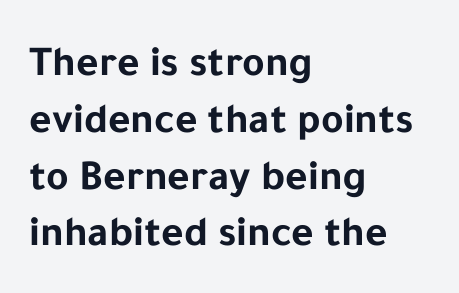
The image shows 43 px bold sans-serif type, upright; set left-aligned, normal line spacing (1.32x), normal letter spacing, not underlined; low stroke contrast and a medium x-height.
